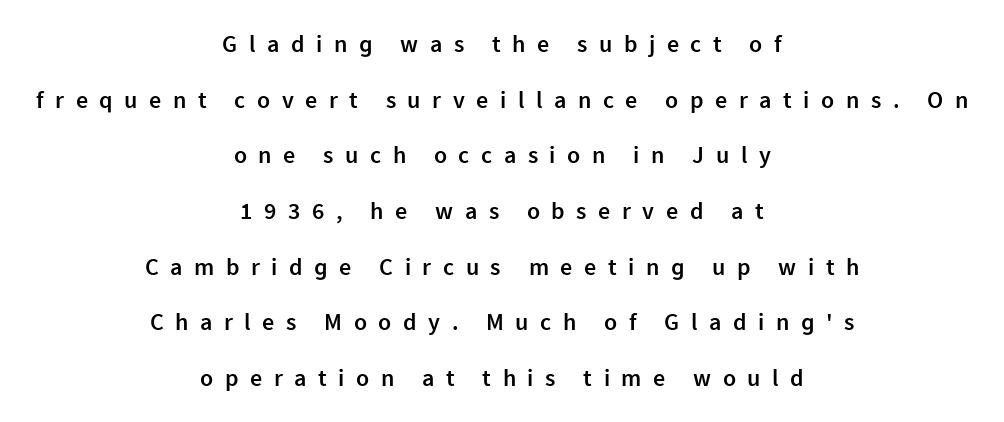
Q: Is the text bold? A: Semi-bold.
Q: Is the text italic (slanted)? A: No, it is upright.
Q: Is the text underlined? A: No.
Q: How is the paragraph aligned? A: Centered.
Q: Is the spacing between letters normal or unusually wide? A: Unusually wide.
Q: Is the spacing between lines tight, normal or loose? A: Loose.
